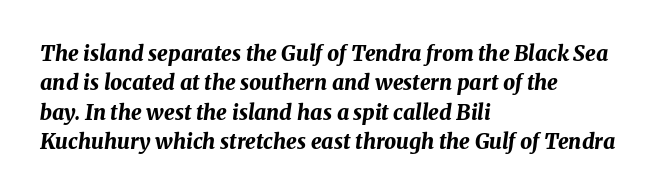
Q: Is the text bold? A: Yes.
Q: Is the text italic (slanted)? A: Yes, it leans right by about 8 degrees.
Q: Is the text underlined? A: No.
Q: How is the paragraph aligned? A: Left-aligned.
Q: Is the spacing between letters normal or unusually wide? A: Normal.
Q: Is the spacing between lines tight, normal or loose? A: Normal.
